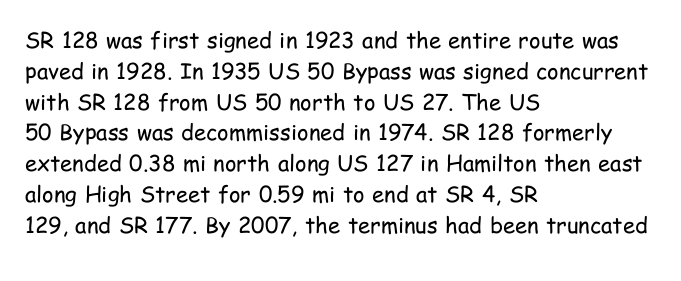
Summary of vertical rhythm: regular, with standard interline spacing. Short note: letters normally spaced. The font's upright variant was chosen for this text. Casual observation: everything's shoved over to the left.
